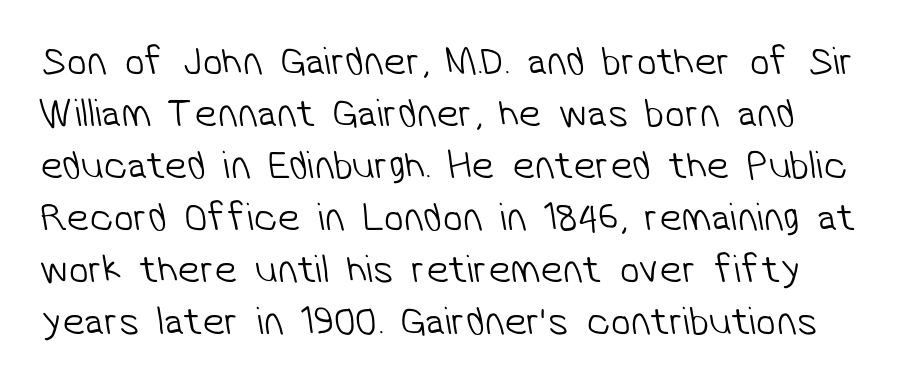
The image shows 40 px light sans-serif type; set normal line spacing (1.3x), normal letter spacing, not underlined; low stroke contrast and a medium x-height.
